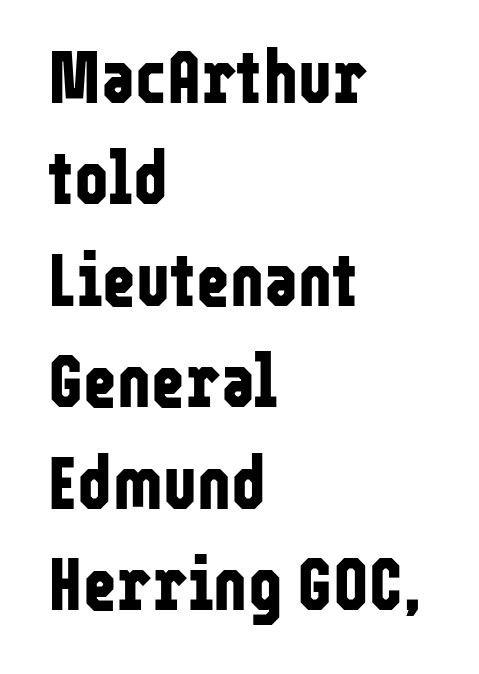
Q: Is the text bold? A: Yes.
Q: Is the text italic (slanted)? A: No, it is upright.
Q: Is the typeface a serif or a sans-serif typeface? A: Sans-serif.
Q: Is the text underlined? A: No.
Q: How is the paragraph aligned? A: Left-aligned.
Q: Is the spacing between letters normal or unusually wide? A: Normal.
Q: Is the spacing between lines tight, normal or loose? A: Normal.
Q: Width (condensed, normal, or wide)? A: Condensed.
Q: Stroke contrast? A: Low.
Q: x-height? A: Medium.
Q: Monospaced? A: No.
